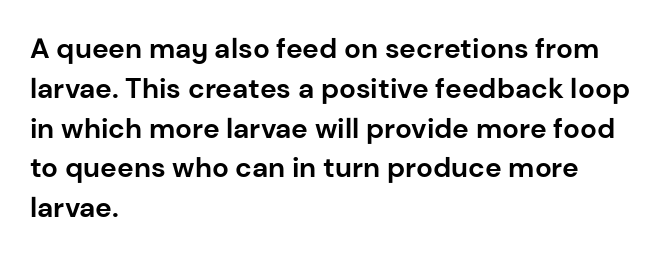
The image shows 28 px bold sans-serif type, upright; set left-aligned, normal line spacing (1.42x), normal letter spacing, not underlined; low stroke contrast and a medium x-height.
